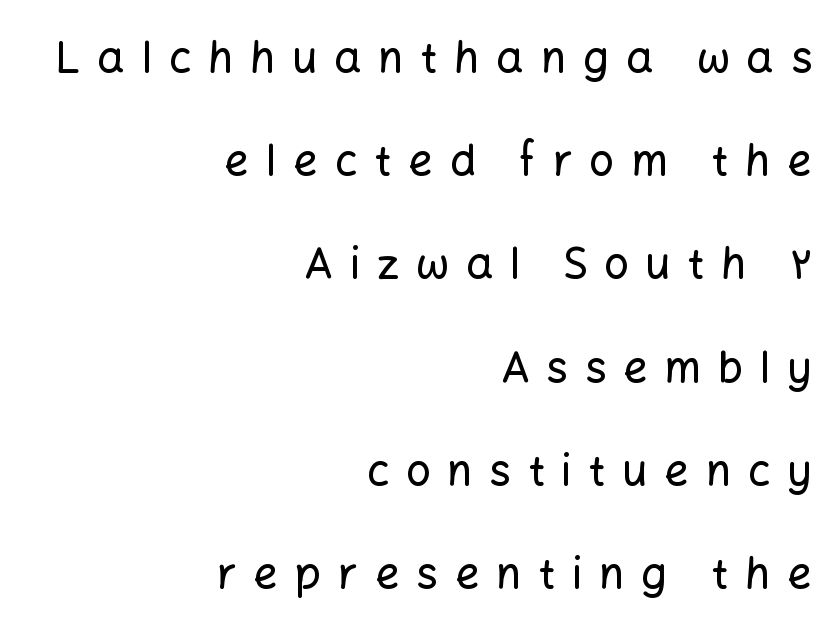
Q: Is the text italic (slanted)? A: No, it is upright.
Q: Is the typeface a serif or a sans-serif typeface? A: Sans-serif.
Q: Is the text underlined? A: No.
Q: How is the paragraph aligned? A: Right-aligned.
Q: Is the spacing between letters normal or unusually wide? A: Unusually wide.
Q: Is the spacing between lines tight, normal or loose? A: Loose.
Q: Width (condensed, normal, or wide)? A: Normal.
Q: Stroke contrast? A: Low.
Q: x-height? A: Medium.
Q: Monospaced? A: No.
